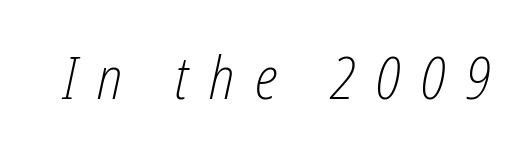
Q: Is the text bold? A: No.
Q: Is the text italic (slanted)? A: Yes, it leans right by about 12 degrees.
Q: Is the text underlined? A: No.
Q: Is the spacing between letters normal or unusually wide? A: Unusually wide.
Q: Width (condensed, normal, or wide)? A: Condensed.
Q: Stroke contrast? A: Low.
Q: x-height? A: Medium.
Q: Monospaced? A: No.
